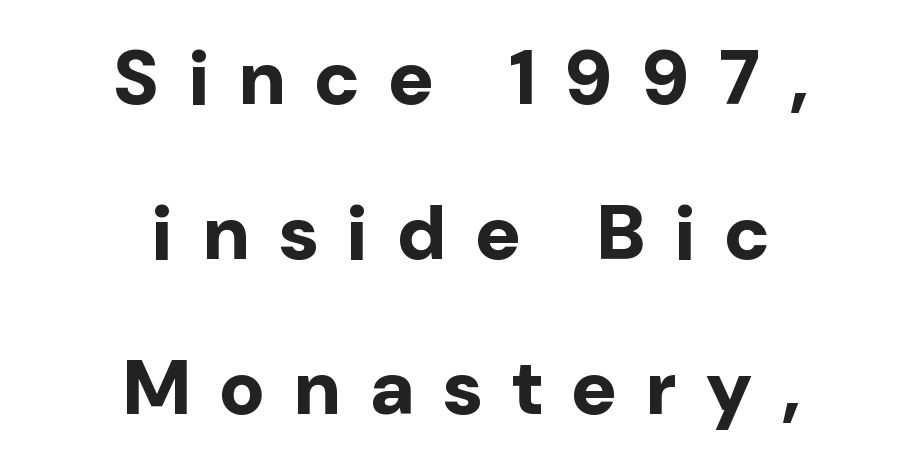
{"serif": "no", "italic": "no", "bold": "yes", "weight": "bold", "width": "normal", "stroke_contrast": "low", "x_height": "medium", "monospaced": "no", "underline": "no", "align": "center", "line_spacing": "loose", "line_spacing_ratio": 2.01, "letter_spacing": "wide", "letter_spacing_em": 0.39, "glyph_px": 77}
